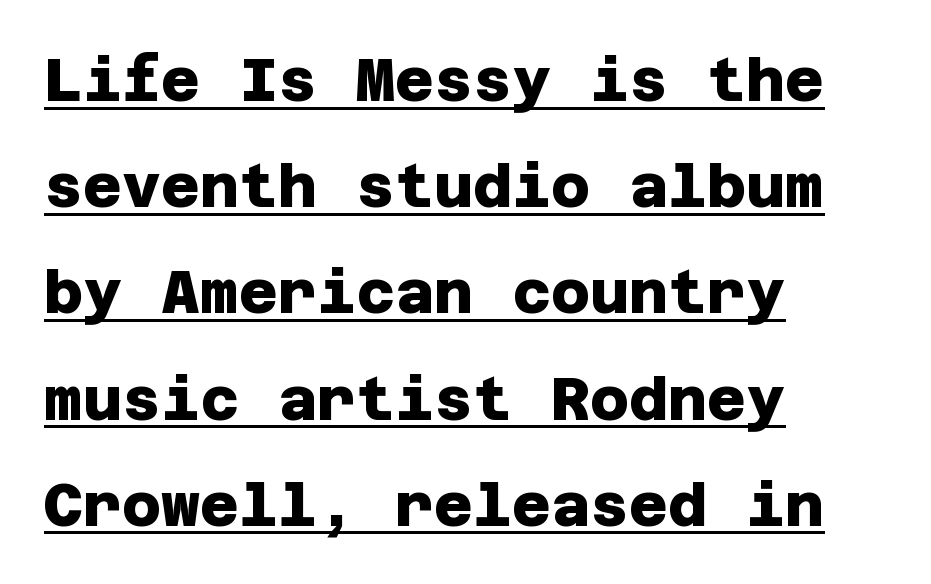
Caption: multi-line text, flush left, ragged right. Tracking here is standard; glyphs follow each other at the usual distance. The type family on display is of the sans-serif kind. Bold? Absolutely — the strokes are thick and heavy. Honestly, the underline is the first thing you notice here.
